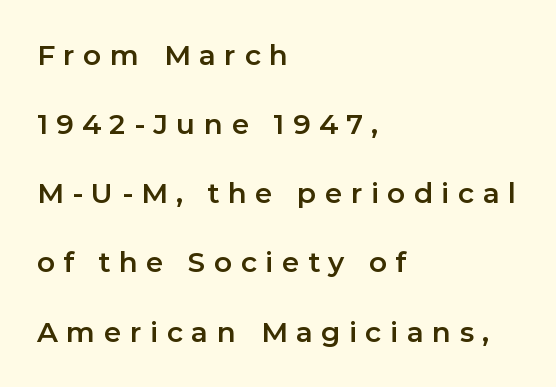
{"serif": "no", "italic": "no", "width": "normal", "stroke_contrast": "low", "x_height": "medium", "monospaced": "no", "underline": "no", "align": "left", "line_spacing": "loose", "line_spacing_ratio": 2.47, "letter_spacing": "wide", "letter_spacing_em": 0.3, "glyph_px": 28}
